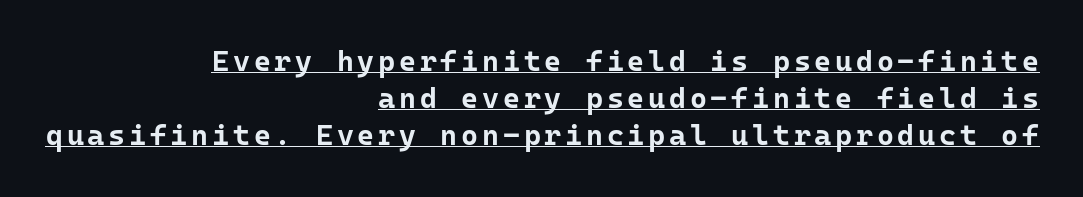
The image shows 29 px bold sans-serif type, upright, monospaced; set right-aligned, normal line spacing (1.28x), underlined; low stroke contrast and a medium x-height.
